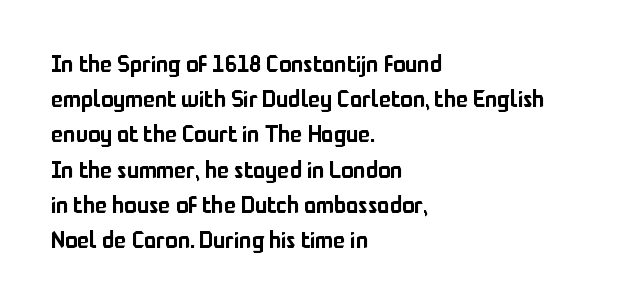
The image shows 23 px text type, upright; set left-aligned, normal line spacing (1.53x), normal letter spacing, not underlined.
